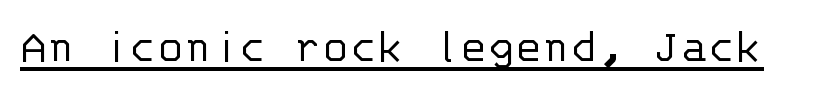
{"serif": "no", "italic": "no", "bold": "no", "weight": "light", "width": "normal", "stroke_contrast": "low", "x_height": "large", "monospaced": "yes", "underline": "yes", "letter_spacing": "normal", "letter_spacing_em": 0.0, "glyph_px": 51}
